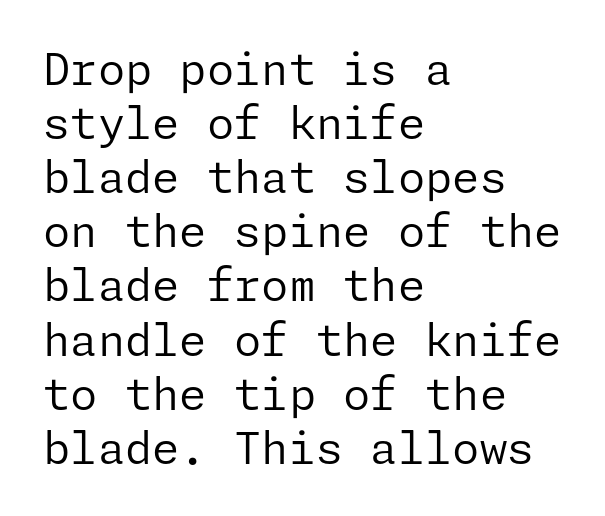
{"serif": "no", "italic": "no", "bold": "no", "weight": "regular", "width": "normal", "stroke_contrast": "low", "x_height": "medium", "underline": "no", "align": "left", "line_spacing_ratio": 1.23, "letter_spacing": "normal", "letter_spacing_em": 0.0, "glyph_px": 44}
